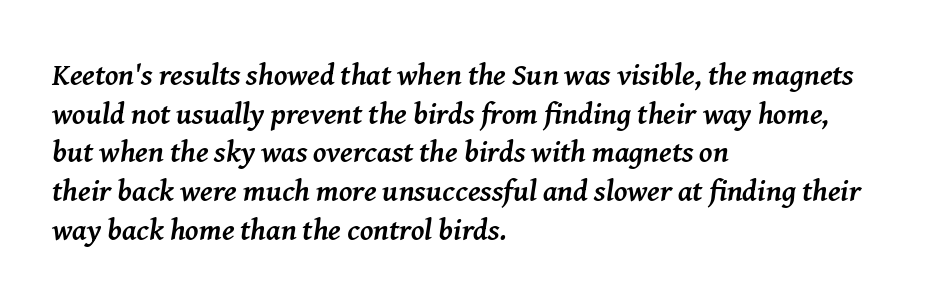
Q: Is the text bold? A: Yes.
Q: Is the text italic (slanted)? A: Yes, it leans right by about 8 degrees.
Q: Is the typeface a serif or a sans-serif typeface? A: Serif.
Q: Is the text underlined? A: No.
Q: How is the paragraph aligned? A: Left-aligned.
Q: Is the spacing between letters normal or unusually wide? A: Normal.
Q: Is the spacing between lines tight, normal or loose? A: Normal.
Q: Width (condensed, normal, or wide)? A: Normal.
Q: Stroke contrast? A: Medium.
Q: x-height? A: Medium.
Q: Monospaced? A: No.
